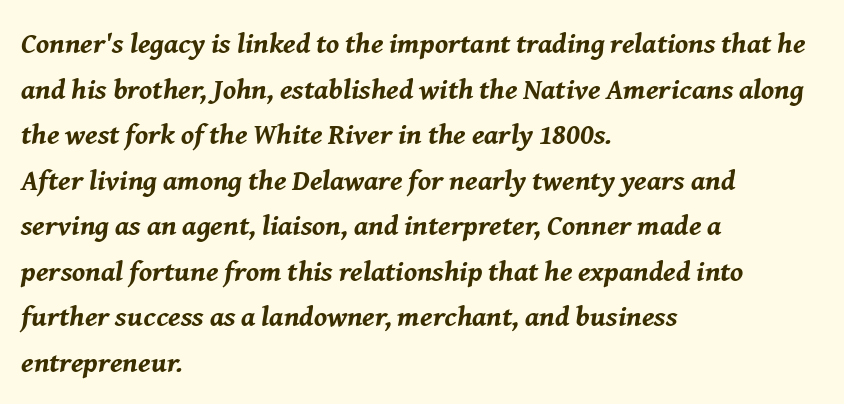
The image shows 29 px bold type, italic (leaning right); set left-aligned, normal line spacing (1.57x), normal letter spacing, not underlined; medium stroke contrast and a medium x-height.
